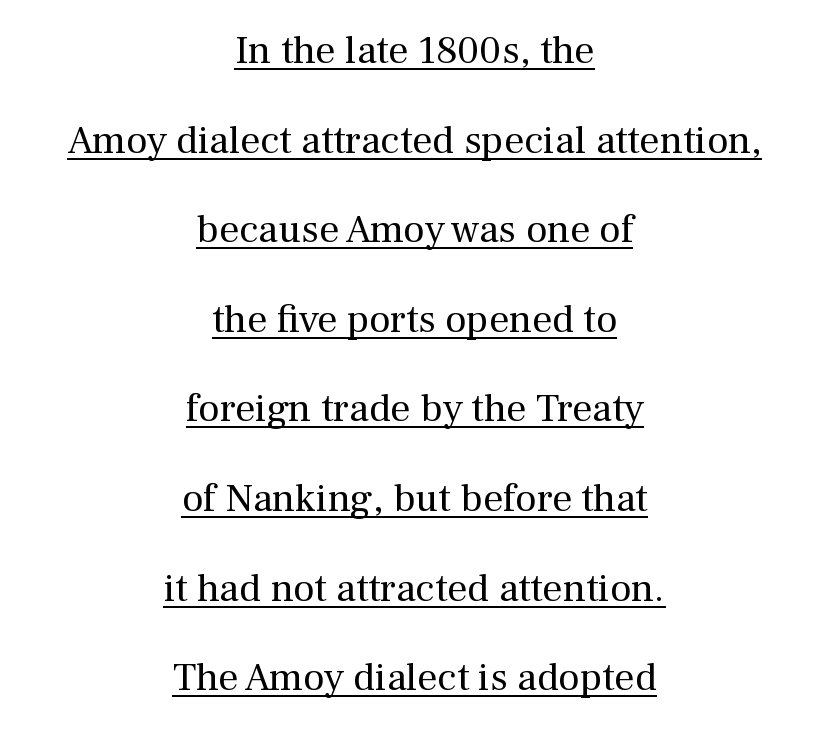
Q: Is the text bold? A: No.
Q: Is the text italic (slanted)? A: No, it is upright.
Q: Is the typeface a serif or a sans-serif typeface? A: Serif.
Q: Is the text underlined? A: Yes.
Q: How is the paragraph aligned? A: Centered.
Q: Is the spacing between letters normal or unusually wide? A: Normal.
Q: Is the spacing between lines tight, normal or loose? A: Loose.
Q: Width (condensed, normal, or wide)? A: Normal.
Q: Stroke contrast? A: Medium.
Q: x-height? A: Medium.
Q: Monospaced? A: No.
